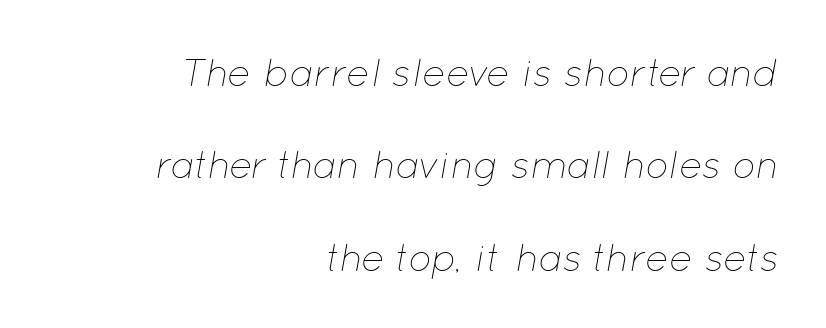
Q: Is the text bold? A: No.
Q: Is the text italic (slanted)? A: Yes, it leans right by about 12 degrees.
Q: Is the text underlined? A: No.
Q: How is the paragraph aligned? A: Right-aligned.
Q: Is the spacing between letters normal or unusually wide? A: Normal.
Q: Is the spacing between lines tight, normal or loose? A: Loose.
Q: Width (condensed, normal, or wide)? A: Normal.
Q: Stroke contrast? A: Low.
Q: x-height? A: Medium.
Q: Monospaced? A: No.
